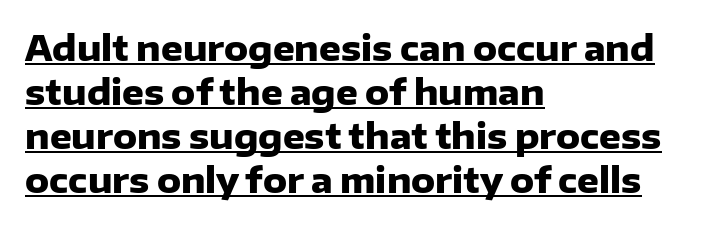
The image shows 34 px heavy sans-serif type, upright; set left-aligned, normal line spacing (1.29x), normal letter spacing, underlined; low stroke contrast and a medium x-height.
